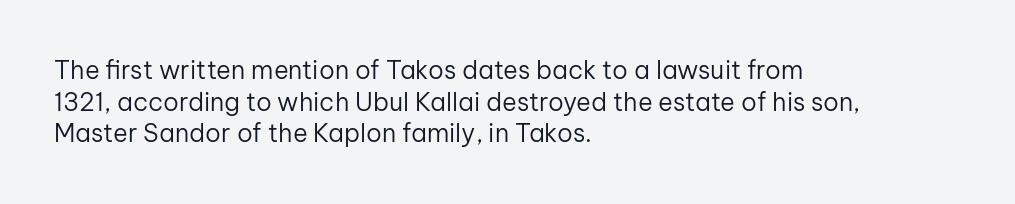
The image shows 25 px text type, upright; set left-aligned, normal line spacing (1.27x), normal letter spacing, not underlined.
